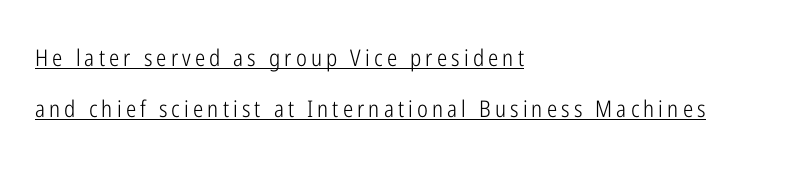
Q: Is the text bold? A: No.
Q: Is the text italic (slanted)? A: No, it is upright.
Q: Is the text underlined? A: Yes.
Q: How is the paragraph aligned? A: Left-aligned.
Q: Is the spacing between lines tight, normal or loose? A: Loose.
